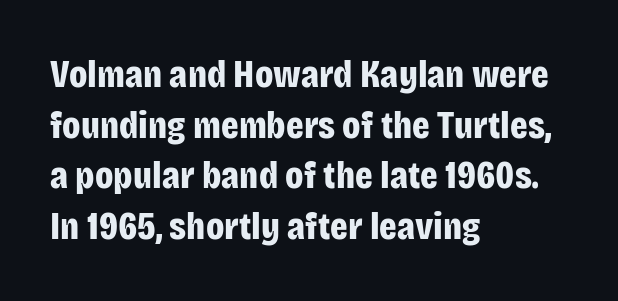
Q: Is the text bold? A: Yes.
Q: Is the text italic (slanted)? A: No, it is upright.
Q: Is the typeface a serif or a sans-serif typeface? A: Sans-serif.
Q: Is the text underlined? A: No.
Q: How is the paragraph aligned? A: Left-aligned.
Q: Is the spacing between letters normal or unusually wide? A: Normal.
Q: Is the spacing between lines tight, normal or loose? A: Normal.
Q: Width (condensed, normal, or wide)? A: Condensed.
Q: Stroke contrast? A: Low.
Q: x-height? A: Large.
Q: Monospaced? A: No.
